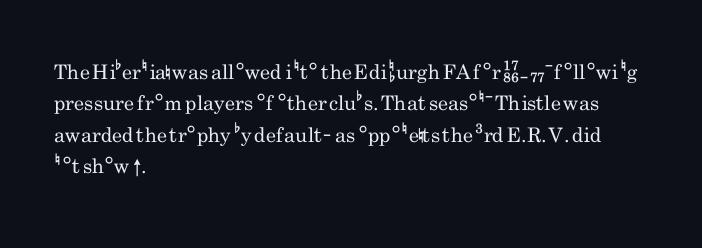
Q: Is the text bold? A: No.
Q: Is the text italic (slanted)? A: No, it is upright.
Q: Is the text underlined? A: No.
Q: How is the paragraph aligned? A: Left-aligned.
Q: Is the spacing between letters normal or unusually wide? A: Normal.
Q: Is the spacing between lines tight, normal or loose? A: Normal.
